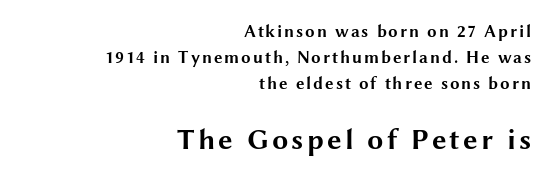
{"serif": "no", "italic": "no", "bold": "yes", "weight": "bold", "width": "wide", "stroke_contrast": "medium", "x_height": "medium", "monospaced": "no", "underline": "no", "align": "right", "line_spacing": "normal", "line_spacing_ratio": 1.54, "larger_block": "second", "size_ratio": 1.71, "glyph_px": 29}
